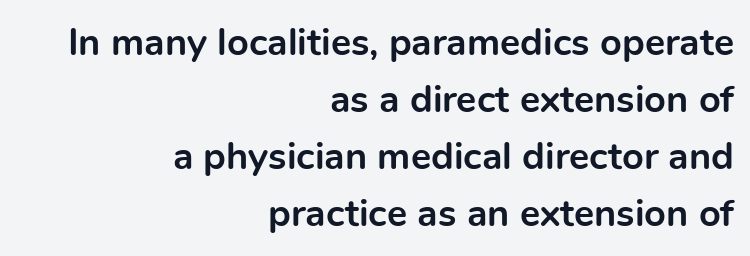
Q: Is the text bold? A: Yes.
Q: Is the text italic (slanted)? A: No, it is upright.
Q: Is the typeface a serif or a sans-serif typeface? A: Sans-serif.
Q: Is the text underlined? A: No.
Q: How is the paragraph aligned? A: Right-aligned.
Q: Is the spacing between letters normal or unusually wide? A: Normal.
Q: Is the spacing between lines tight, normal or loose? A: Normal.
Q: Width (condensed, normal, or wide)? A: Normal.
Q: x-height? A: Medium.
Q: Monospaced? A: No.
